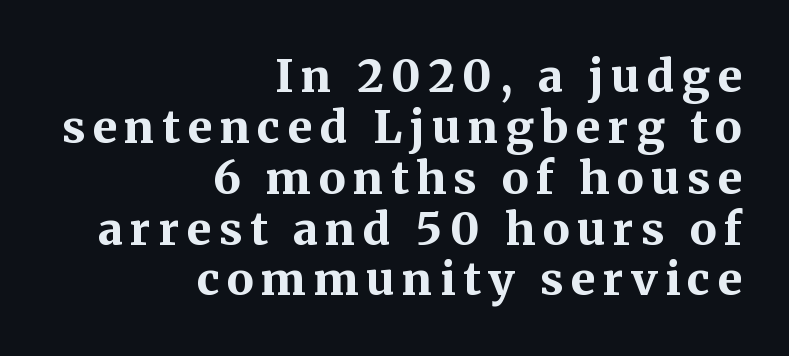
Q: Is the text bold? A: Yes.
Q: Is the text italic (slanted)? A: No, it is upright.
Q: Is the typeface a serif or a sans-serif typeface? A: Serif.
Q: Is the text underlined? A: No.
Q: How is the paragraph aligned? A: Right-aligned.
Q: Is the spacing between lines tight, normal or loose? A: Tight.
Q: Width (condensed, normal, or wide)? A: Normal.
Q: Stroke contrast? A: Medium.
Q: x-height? A: Medium.
Q: Monospaced? A: No.
